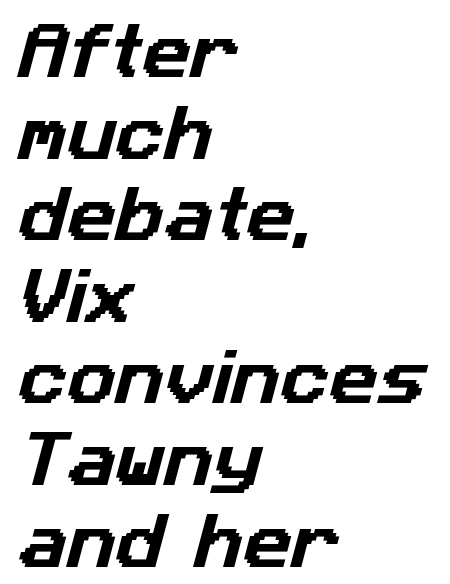
The image shows 60 px sans-serif type; set left-aligned, normal line spacing (1.36x), normal letter spacing, not underlined; low stroke contrast and a medium x-height.
